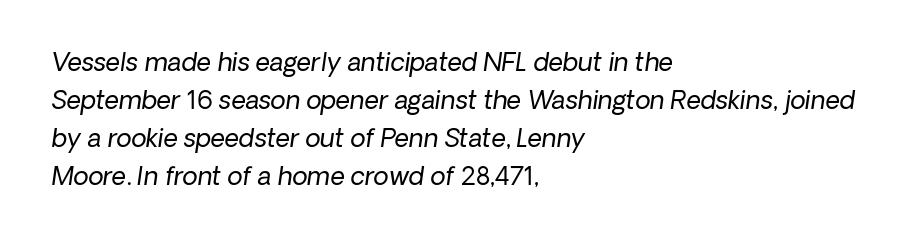
Q: Is the text bold? A: No.
Q: Is the text underlined? A: No.
Q: How is the paragraph aligned? A: Left-aligned.
Q: Is the spacing between letters normal or unusually wide? A: Normal.
Q: Is the spacing between lines tight, normal or loose? A: Normal.
